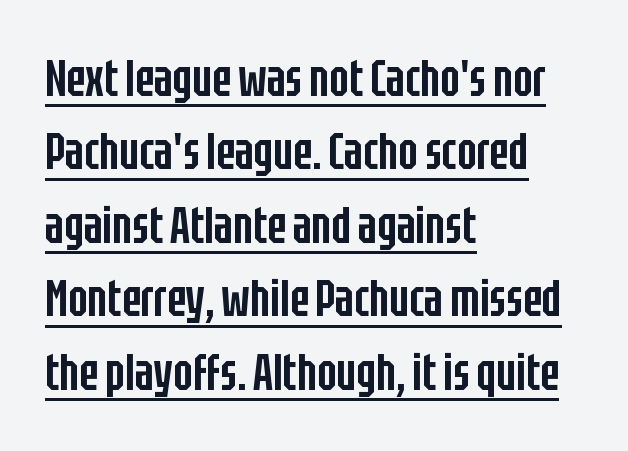
{"serif": "no", "italic": "no", "bold": "semi", "weight": "semibold", "width": "condensed", "stroke_contrast": "low", "x_height": "large", "monospaced": "no", "underline": "yes", "align": "left", "line_spacing": "normal", "line_spacing_ratio": 1.44, "letter_spacing": "normal", "letter_spacing_em": 0.0, "glyph_px": 51}
